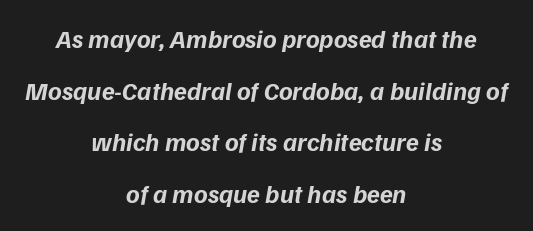
{"bold": "yes", "underline": "no", "align": "center", "line_spacing": "loose", "line_spacing_ratio": 1.99, "letter_spacing": "normal", "letter_spacing_em": 0.0, "glyph_px": 26}
